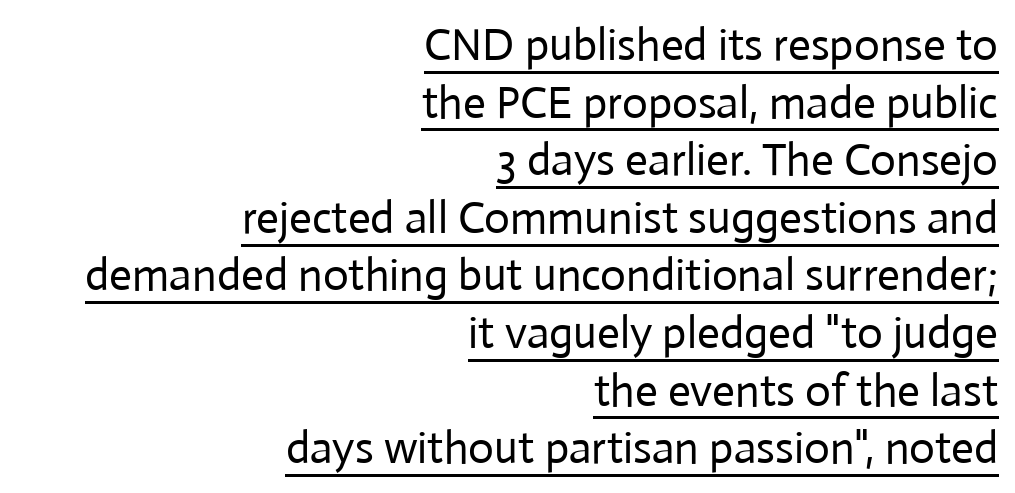
The image shows 45 px regular-weight sans-serif type, upright; set right-aligned, normal line spacing (1.28x), normal letter spacing, underlined; low stroke contrast and a medium x-height.
